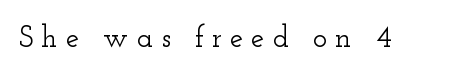
{"serif": "yes", "italic": "no", "width": "wide", "stroke_contrast": "low", "x_height": "small", "monospaced": "no", "underline": "no", "letter_spacing": "wide", "letter_spacing_em": 0.26, "glyph_px": 30}
